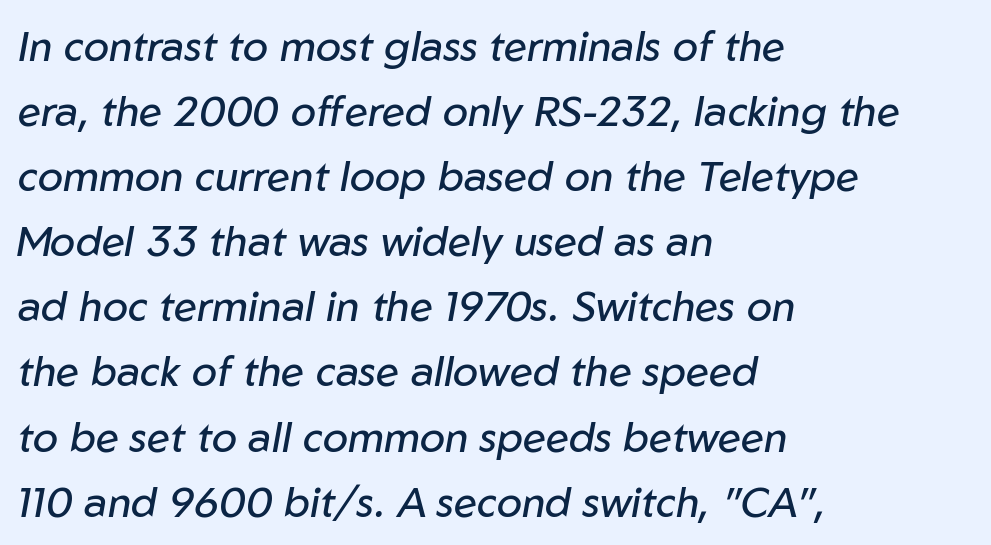
{"italic": "yes", "lean": "right", "slant_degrees": 10, "bold": "no", "weight": "regular", "width": "normal", "stroke_contrast": "low", "x_height": "medium", "monospaced": "no", "underline": "no", "align": "left", "line_spacing": "normal", "line_spacing_ratio": 1.55, "letter_spacing": "normal", "letter_spacing_em": 0.0, "glyph_px": 42}
